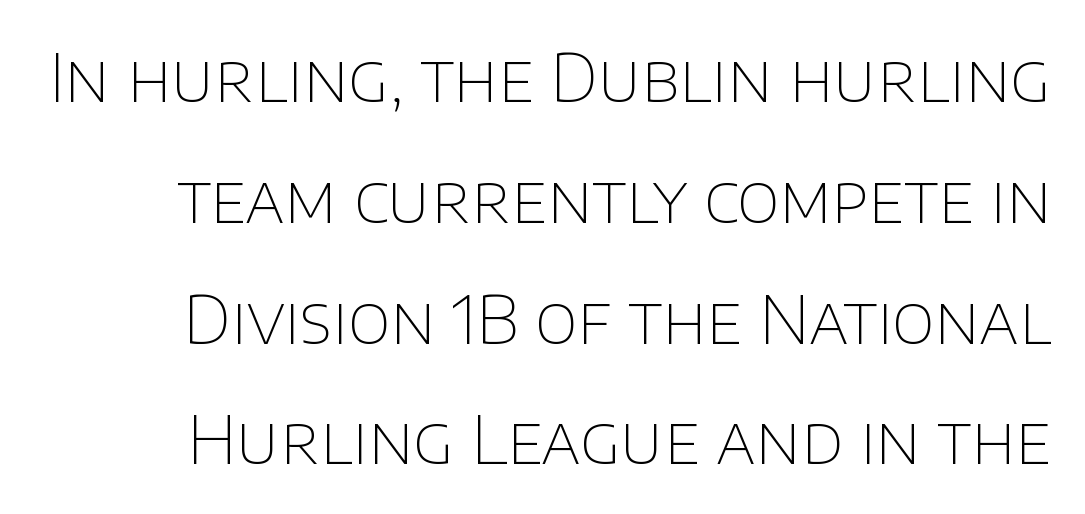
Q: Is the text bold? A: No.
Q: Is the text italic (slanted)? A: No, it is upright.
Q: Is the typeface a serif or a sans-serif typeface? A: Sans-serif.
Q: Is the text underlined? A: No.
Q: Is the spacing between letters normal or unusually wide? A: Normal.
Q: Width (condensed, normal, or wide)? A: Normal.
Q: Stroke contrast? A: Low.
Q: x-height? A: Large.
Q: Monospaced? A: No.
